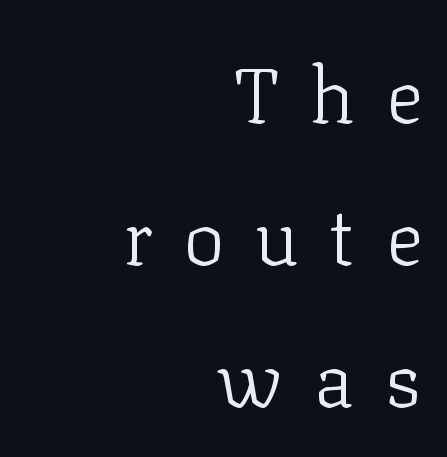
The image shows 78 px light serif type, upright; set right-aligned, line spacing 1.82x, unusually wide letter spacing (+0.39 em), not underlined; low stroke contrast and a medium x-height.
